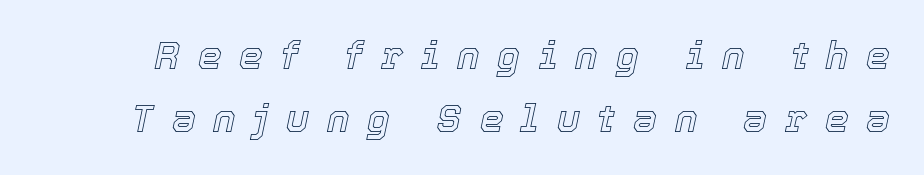
The text carries the slant typical of an italic or oblique font. Proportional: the letters do not fall into vertical columns. Compared with typical body copy, the letter spacing here is much looser. Has an underline been added? It has not. In terms of leading, this rendering sits right in the middle.
